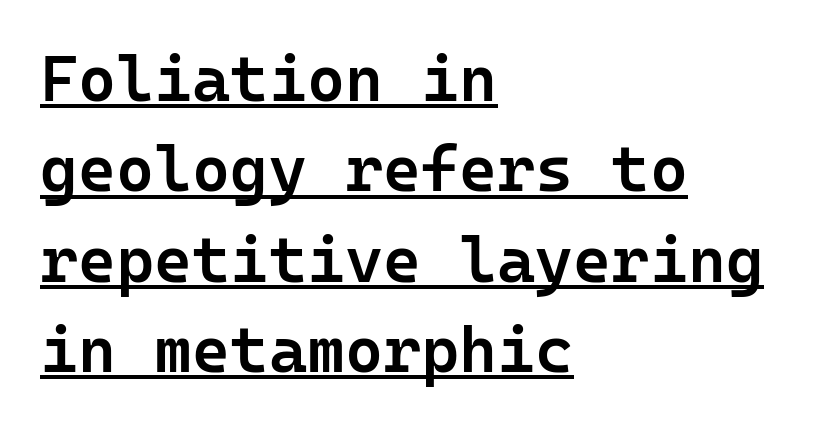
The image shows 65 px semibold sans-serif type, upright, monospaced; set left-aligned, normal line spacing (1.39x), normal letter spacing, underlined; low stroke contrast and a medium x-height.
